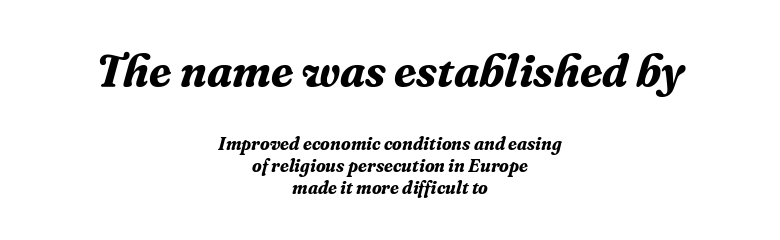
What kind of face is this? One with serifs. Is the type bold? Yes — the strokes are clearly thick and heavy. This sample has the flowing, uneven cadence of proportional lettering. The strip under each line holds only bare page. The tracking reads as untouched default to a designer's eye.
